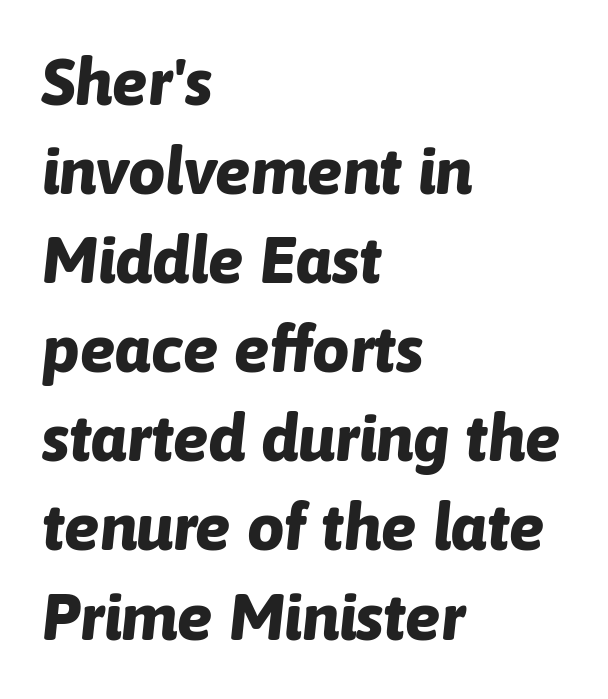
{"italic": "yes", "lean": "right", "slant_degrees": 6, "bold": "yes", "weight": "bold", "width": "normal", "stroke_contrast": "low", "x_height": "medium", "monospaced": "no", "underline": "no", "align": "left", "line_spacing": "normal", "line_spacing_ratio": 1.35, "letter_spacing": "normal", "letter_spacing_em": 0.0, "glyph_px": 66}
